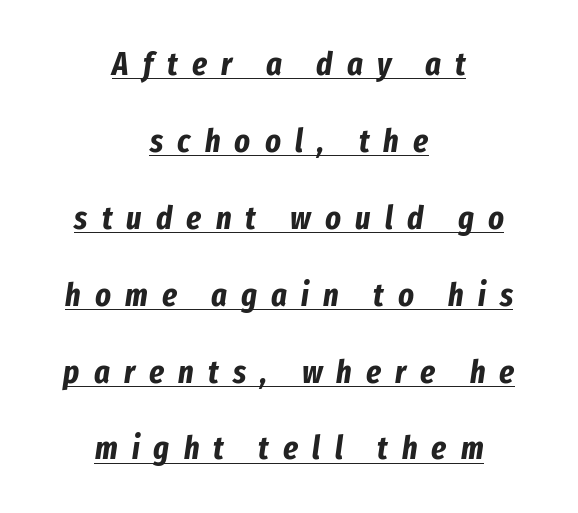
The passage shown has open, widely tracked lettering throughout. Horizontal bands of white between lines are thick stripes. The axis of the letterforms is tilted away from vertical. Looks like regular typesetting: each glyph gets only the width it needs.
